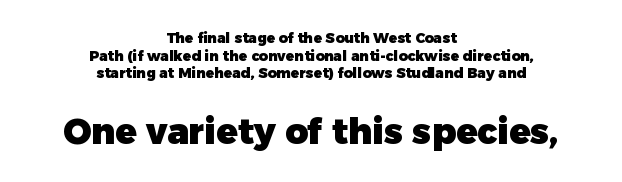
Q: Is the text bold? A: Yes.
Q: Is the text italic (slanted)? A: No, it is upright.
Q: Is the typeface a serif or a sans-serif typeface? A: Sans-serif.
Q: Is the text underlined? A: No.
Q: How is the paragraph aligned? A: Centered.
Q: Is the spacing between letters normal or unusually wide? A: Normal.
Q: Is the spacing between lines tight, normal or loose? A: Normal.
Q: Which block of text is set in a larger size, the first (top) or the second (bottom)? A: The second (bottom) one.
Q: Width (condensed, normal, or wide)? A: Normal.
Q: Stroke contrast? A: Low.
Q: x-height? A: Medium.
Q: Monospaced? A: No.
